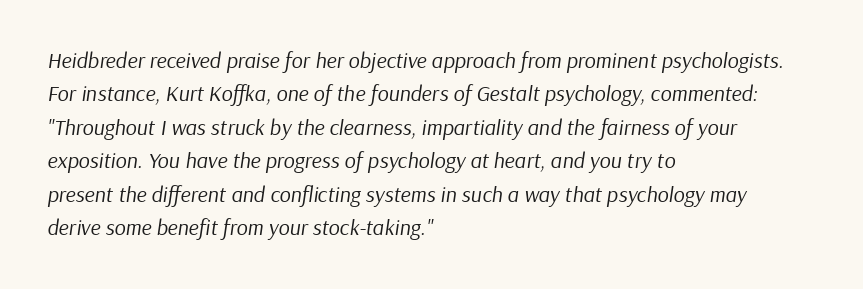
What's the leading like? Ordinary, nothing unusual. Descenders hang freely into open space. This is oblique type, the kind used for emphasis or titles. You could call the tracking neutral — neither tight nor loose. A classic flush-left, rag-right setting is used for this passage. Heft: none added — not bold.
